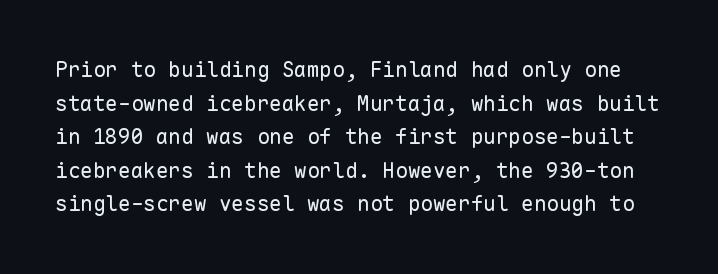
The letters stand straight up with perfectly vertical stems. Check under the words: just untouched page. You could call the tracking neutral — neither tight nor loose. The block of text has a typical density, with ordinary space between rows.
